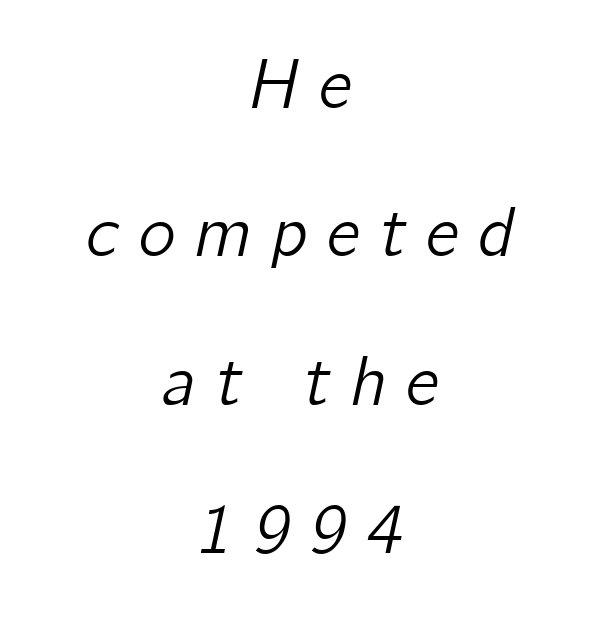
The image shows 71 px text type, italic (leaning right); set centered, loose line spacing (2.09x), unusually wide letter spacing (+0.27 em), not underlined; low stroke contrast and a medium x-height.
